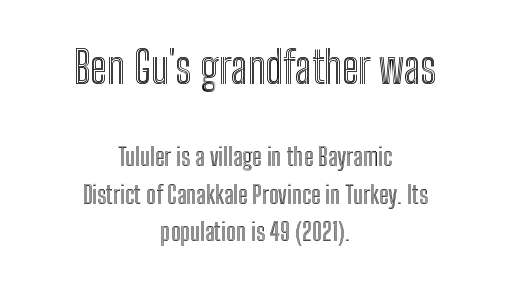
Q: Is the text italic (slanted)? A: No, it is upright.
Q: Is the text underlined? A: No.
Q: How is the paragraph aligned? A: Centered.
Q: Is the spacing between letters normal or unusually wide? A: Normal.
Q: Is the spacing between lines tight, normal or loose? A: Normal.
Q: Which block of text is set in a larger size, the first (top) or the second (bottom)? A: The first (top) one.
Q: Width (condensed, normal, or wide)? A: Condensed.
Q: x-height? A: Medium.
Q: Monospaced? A: No.
